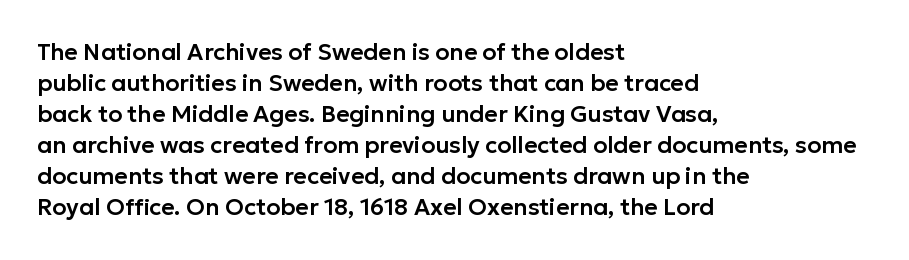
The designer left line spacing at the default. Glance below the letters and you will spot only blank space. The letters sit at their default tracking, neither squeezed nor spread. If you drew a line through each stem, it would be perfectly vertical. The compositor pushed each line to the left boundary.
